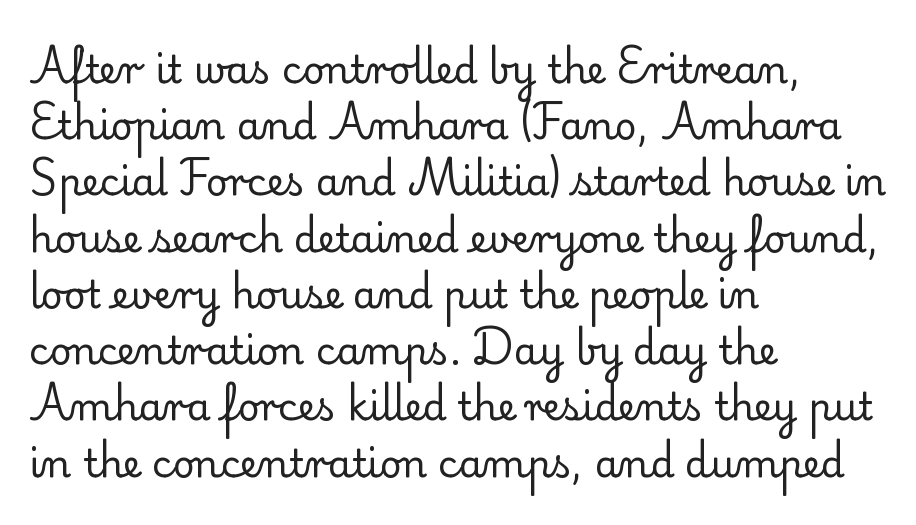
The face used here is seriffed, in the tradition of book romans. A typesetter would mark this as roman, not italic. These lines stack with their left ends in a neat column. Only glyphs here, with clear space below each row. Do the characters align in a grid? No, the font is proportional.
